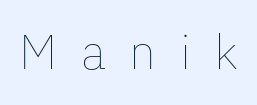
{"italic": "no", "bold": "no", "weight": "thin", "width": "normal", "stroke_contrast": "low", "x_height": "medium", "monospaced": "no", "underline": "no", "letter_spacing": "wide", "letter_spacing_em": 0.49, "glyph_px": 48}
